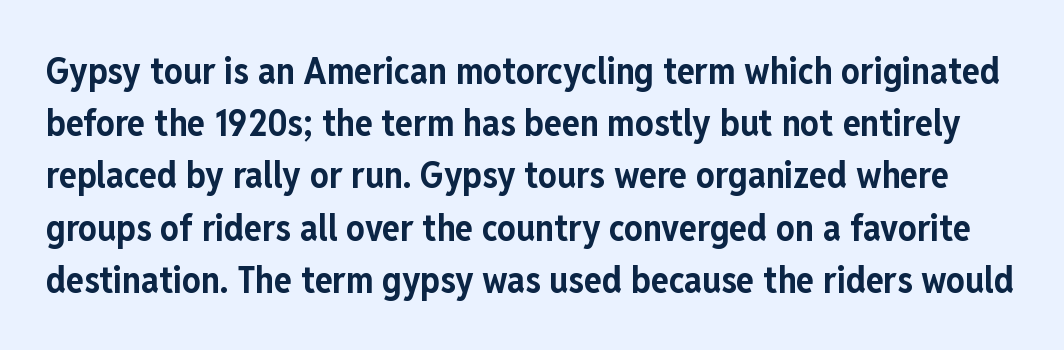
The letters advance in unequal steps, a hallmark of proportional type. Every character sits straight up, as roman type does. Look at the tracking — it's just the regular setting, nothing added. The characters display no serif detailing; their extremities are plain. Look at the stroke-to-counter ratio: heavy, a bold. Summary of vertical rhythm: regular, with standard interline spacing.
